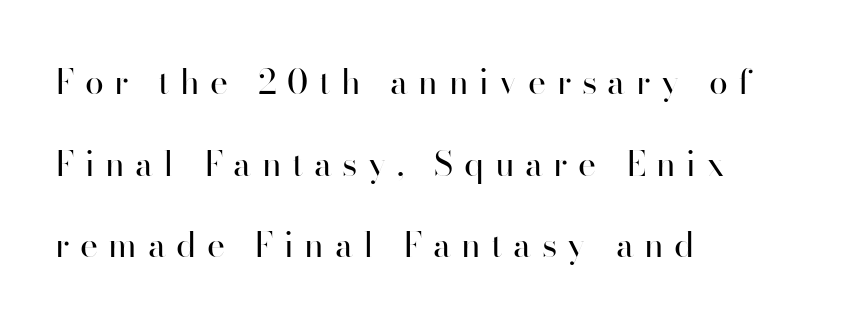
Q: Is the text bold? A: No.
Q: Is the text italic (slanted)? A: No, it is upright.
Q: Is the typeface a serif or a sans-serif typeface? A: Sans-serif.
Q: Is the text underlined? A: No.
Q: How is the paragraph aligned? A: Left-aligned.
Q: Is the spacing between letters normal or unusually wide? A: Unusually wide.
Q: Is the spacing between lines tight, normal or loose? A: Loose.
Q: Width (condensed, normal, or wide)? A: Normal.
Q: Stroke contrast? A: High.
Q: x-height? A: Small.
Q: Monospaced? A: No.
